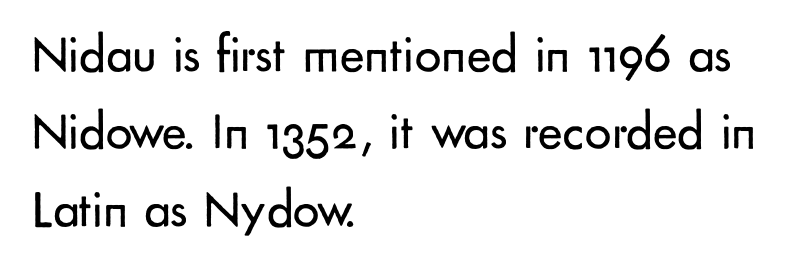
The image shows 53 px regular-weight sans-serif type, upright; set left-aligned, normal line spacing (1.46x), normal letter spacing, not underlined; low stroke contrast and a small x-height.
